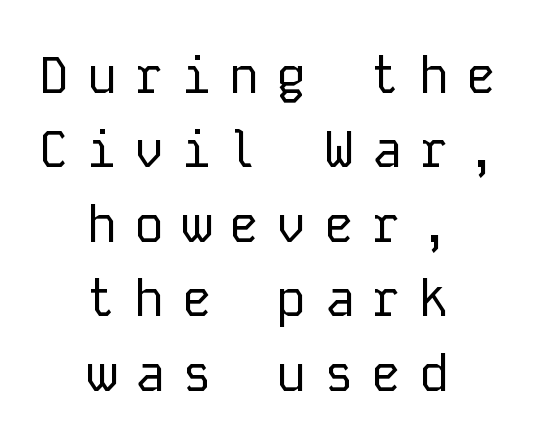
The image shows 51 px regular-weight sans-serif type, upright, monospaced; set centered, normal line spacing (1.46x), unusually wide letter spacing (+0.33 em), not underlined; low stroke contrast and a medium x-height.
